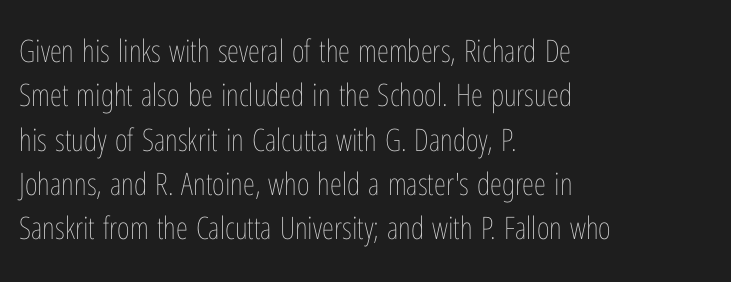
These lines stack with their left ends in a neat column. Has an underline been added? It has not. The line texture is even and compact thanks to regular tracking. A quiet, ordinary-to-light weight characterises the typeface.
